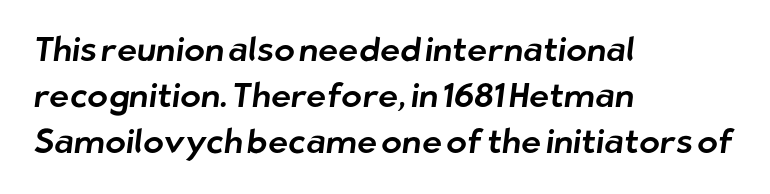
The area under the type is left untouched. The designer went with a sans here, leaving each stem footless. Think of a printed novel: that variable character pitch is what you see here. Notice how the passage keeps a crisp vertical edge on the left only. Is there much room between lines? A standard amount, neither cramped nor airy.
